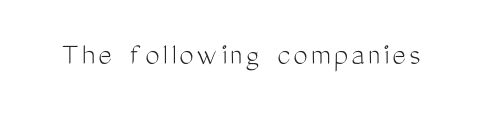
Q: Is the text bold? A: No.
Q: Is the text italic (slanted)? A: No, it is upright.
Q: Is the typeface a serif or a sans-serif typeface? A: Sans-serif.
Q: Is the text underlined? A: No.
Q: Width (condensed, normal, or wide)? A: Condensed.
Q: Stroke contrast? A: Medium.
Q: x-height? A: Medium.
Q: Monospaced? A: No.
